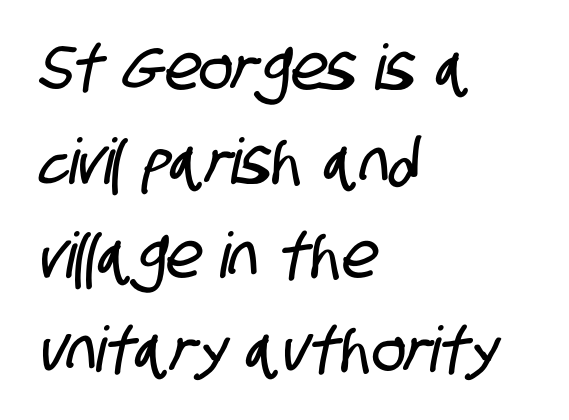
{"serif": "no", "width": "condensed", "stroke_contrast": "low", "x_height": "large", "monospaced": "no", "underline": "no", "align": "left", "line_spacing": "normal", "line_spacing_ratio": 1.49, "letter_spacing": "normal", "letter_spacing_em": 0.0, "glyph_px": 63}
